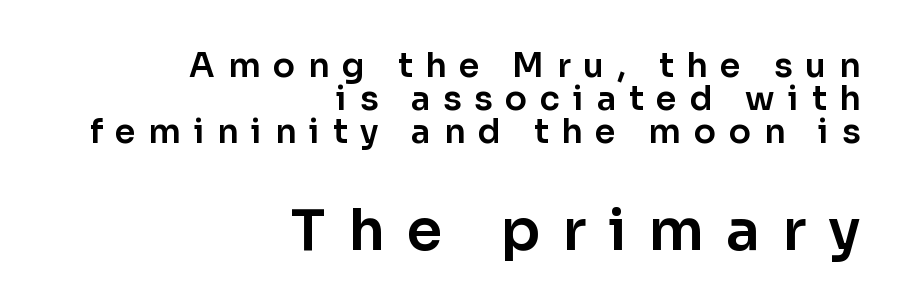
{"serif": "no", "italic": "no", "width": "normal", "stroke_contrast": "low", "x_height": "medium", "monospaced": "no", "underline": "no", "align": "right", "line_spacing": "tight", "line_spacing_ratio": 1.0, "letter_spacing": "wide", "letter_spacing_em": 0.39, "larger_block": "second", "size_ratio": 1.73, "glyph_px": 57}
